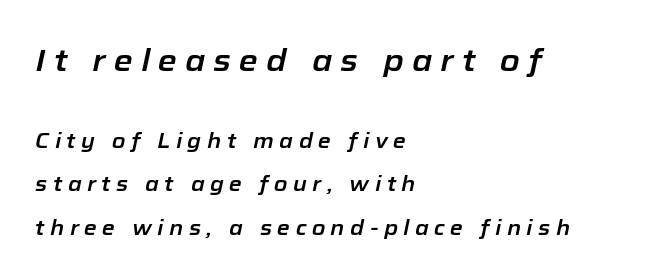
{"italic": "yes", "lean": "right", "slant_degrees": 12, "width": "normal", "stroke_contrast": "low", "x_height": "medium", "monospaced": "no", "underline": "no", "align": "left", "line_spacing": "loose", "line_spacing_ratio": 2.07, "letter_spacing": "wide", "letter_spacing_em": 0.26, "larger_block": "first", "size_ratio": 1.48, "glyph_px": 31}
